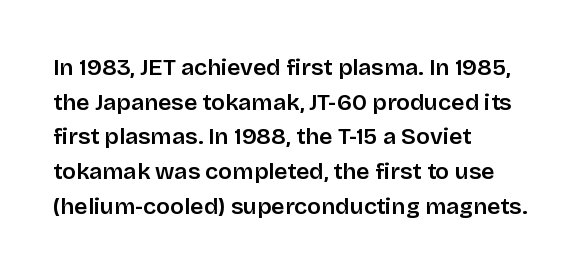
Students, observe: this is what conventionally led text looks like. Any mark beneath the type? The region is blank. On the weight axis this lands at semibold, roughly 600. These lines stack with their left ends in a neat column.
